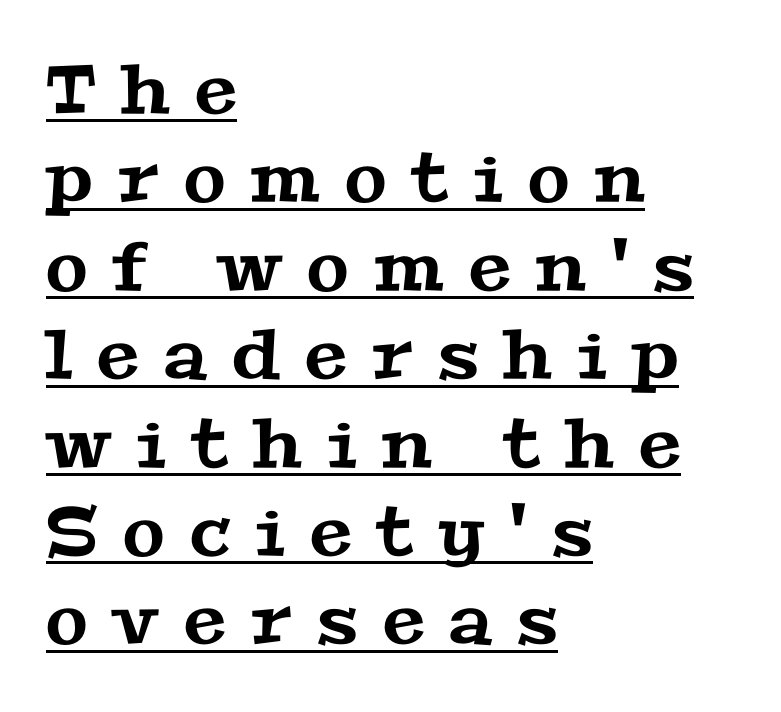
Q: Is the typeface a serif or a sans-serif typeface? A: Serif.
Q: Is the text underlined? A: Yes.
Q: How is the paragraph aligned? A: Left-aligned.
Q: Is the spacing between letters normal or unusually wide? A: Unusually wide.
Q: Is the spacing between lines tight, normal or loose? A: Normal.
Q: Width (condensed, normal, or wide)? A: Wide.
Q: Stroke contrast? A: Medium.
Q: x-height? A: Medium.
Q: Monospaced? A: No.
